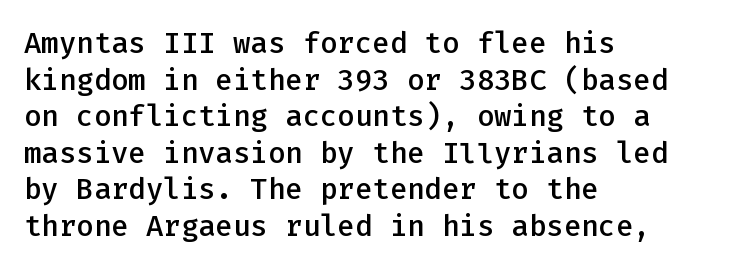
{"serif": "no", "italic": "no", "bold": "semi", "weight": "semibold", "width": "normal", "stroke_contrast": "low", "x_height": "medium", "monospaced": "yes", "underline": "no", "align": "left", "line_spacing": "normal", "line_spacing_ratio": 1.26, "letter_spacing": "normal", "letter_spacing_em": 0.0, "glyph_px": 29}
